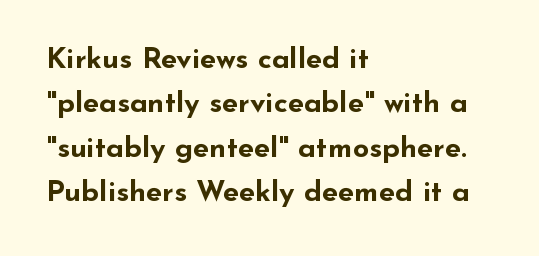
Does the weight exceed regular? Yes, all the way to bold. A roman cut, with each character standing at attention. How would I describe the line gaps? Plain and ordinary. The passage shown is not underscored anywhere. Does the copy run flush right? No — it runs flush left.
